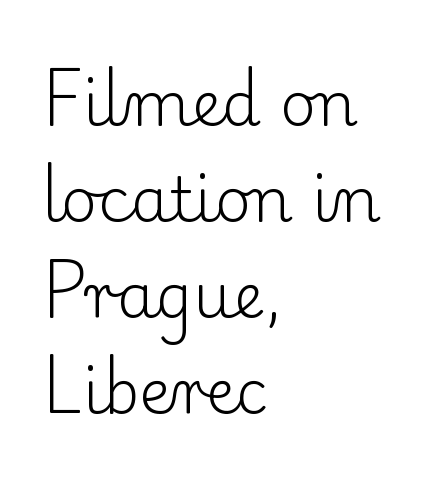
The strokes carry an ordinary text weight at most. Horizontally, the lines are justified to the leading edge only. Notice how the stems are strictly vertical — no italics here.
